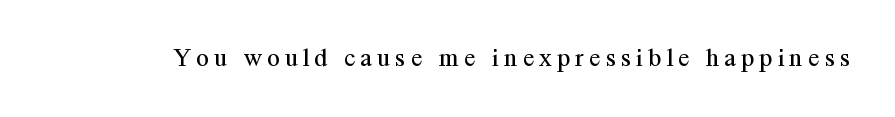
A typesetter would call this heavily tracked-out type. The lettering stays uniformly vertical, giving the passage a roman look. Each stroke keeps to a modest, everyday thickness or less. This rendering features lettering with no underline.
